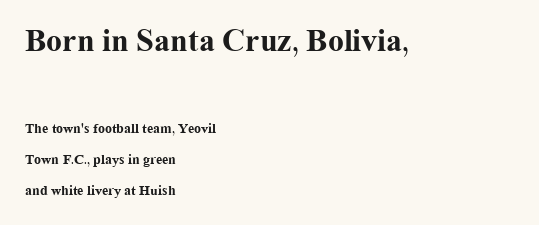
{"serif": "yes", "italic": "no", "bold": "yes", "weight": "bold", "width": "normal", "stroke_contrast": "medium", "x_height": "medium", "monospaced": "no", "underline": "no", "align": "left", "line_spacing": "loose", "line_spacing_ratio": 2.2, "letter_spacing": "normal", "letter_spacing_em": 0.0, "larger_block": "first", "size_ratio": 2.29, "glyph_px": 32}
